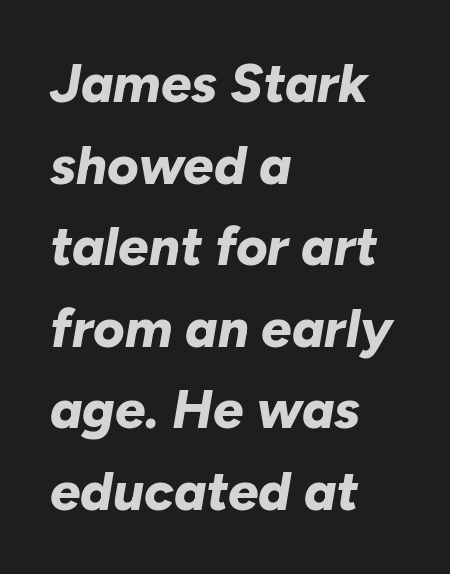
The image shows 54 px bold type, italic (leaning right); set left-aligned, normal line spacing (1.51x), normal letter spacing, not underlined; low stroke contrast and a medium x-height.
